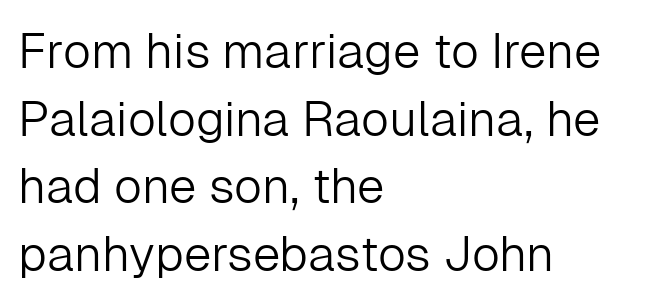
Visually the block forms a straight wall on the left and a jagged coastline on the right. Words appear dense and cohesive because spacing is normal. A light-to-regular cut is what we see here. Decoration check: the copy has no underline.
